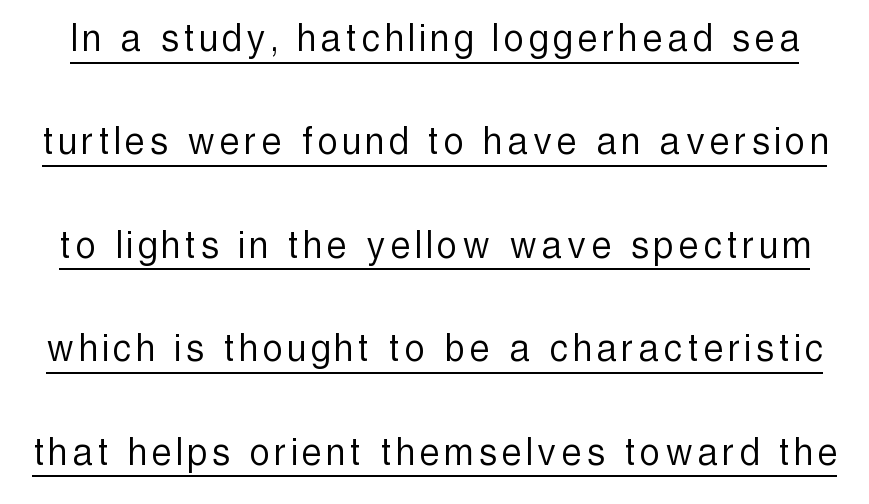
{"serif": "no", "italic": "no", "bold": "no", "weight": "light", "width": "condensed", "x_height": "medium", "monospaced": "no", "underline": "yes", "line_spacing": "loose", "line_spacing_ratio": 2.35, "glyph_px": 44}
